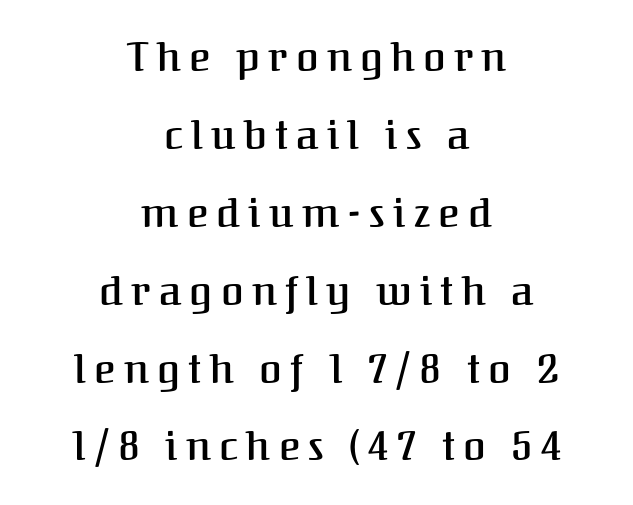
Q: Is the text bold? A: Semi-bold.
Q: Is the text italic (slanted)? A: No, it is upright.
Q: Is the typeface a serif or a sans-serif typeface? A: Serif.
Q: Is the text underlined? A: No.
Q: How is the paragraph aligned? A: Centered.
Q: Is the spacing between letters normal or unusually wide? A: Unusually wide.
Q: Is the spacing between lines tight, normal or loose? A: Loose.
Q: Width (condensed, normal, or wide)? A: Normal.
Q: Stroke contrast? A: Medium.
Q: x-height? A: Medium.
Q: Monospaced? A: No.
